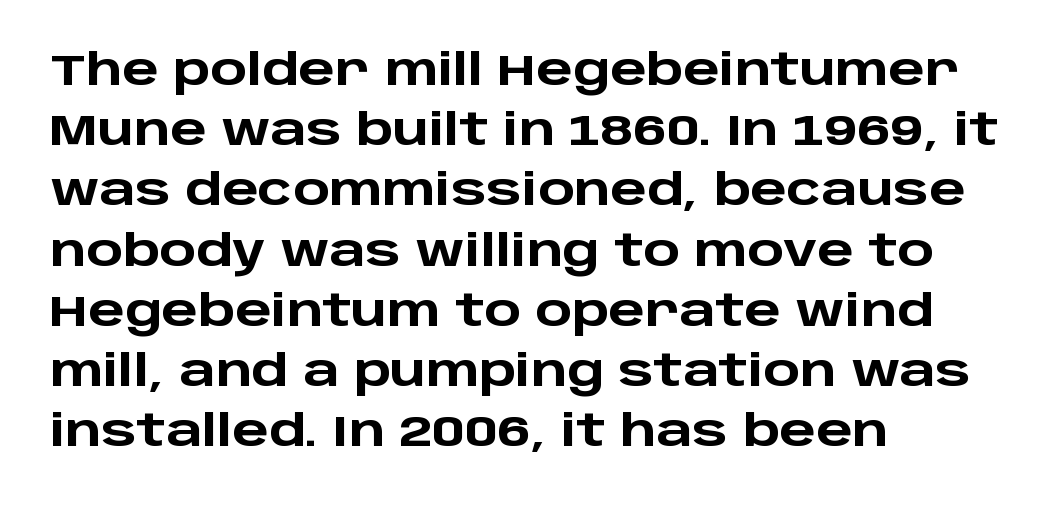
{"serif": "no", "italic": "no", "bold": "yes", "weight": "heavy", "width": "wide", "stroke_contrast": "low", "x_height": "large", "monospaced": "no", "underline": "no", "align": "left", "line_spacing": "normal", "line_spacing_ratio": 1.4, "letter_spacing": "normal", "letter_spacing_em": 0.0, "glyph_px": 43}
